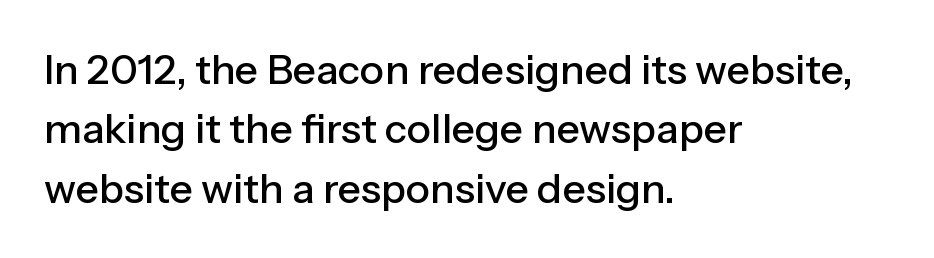
Q: Is the text italic (slanted)? A: No, it is upright.
Q: Is the typeface a serif or a sans-serif typeface? A: Sans-serif.
Q: Is the text underlined? A: No.
Q: How is the paragraph aligned? A: Left-aligned.
Q: Is the spacing between letters normal or unusually wide? A: Normal.
Q: Is the spacing between lines tight, normal or loose? A: Normal.
Q: Width (condensed, normal, or wide)? A: Normal.
Q: Stroke contrast? A: Low.
Q: x-height? A: Medium.
Q: Monospaced? A: No.
